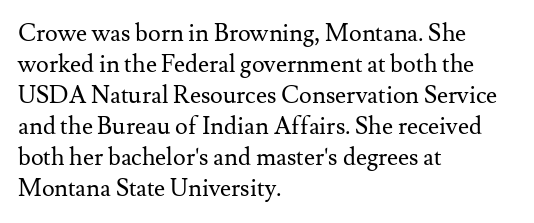
Q: Is the text bold? A: No.
Q: Is the text italic (slanted)? A: No, it is upright.
Q: Is the text underlined? A: No.
Q: How is the paragraph aligned? A: Left-aligned.
Q: Is the spacing between letters normal or unusually wide? A: Normal.
Q: Is the spacing between lines tight, normal or loose? A: Normal.
